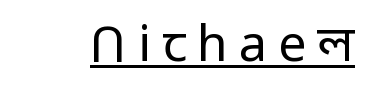
Someone cranked the tracking dial way up on this one. Do the characters align in a grid? No, the font is proportional. Vertical stems look standard width or narrower in stroke. Serifs: no, the terminals of the letterforms are clean.
